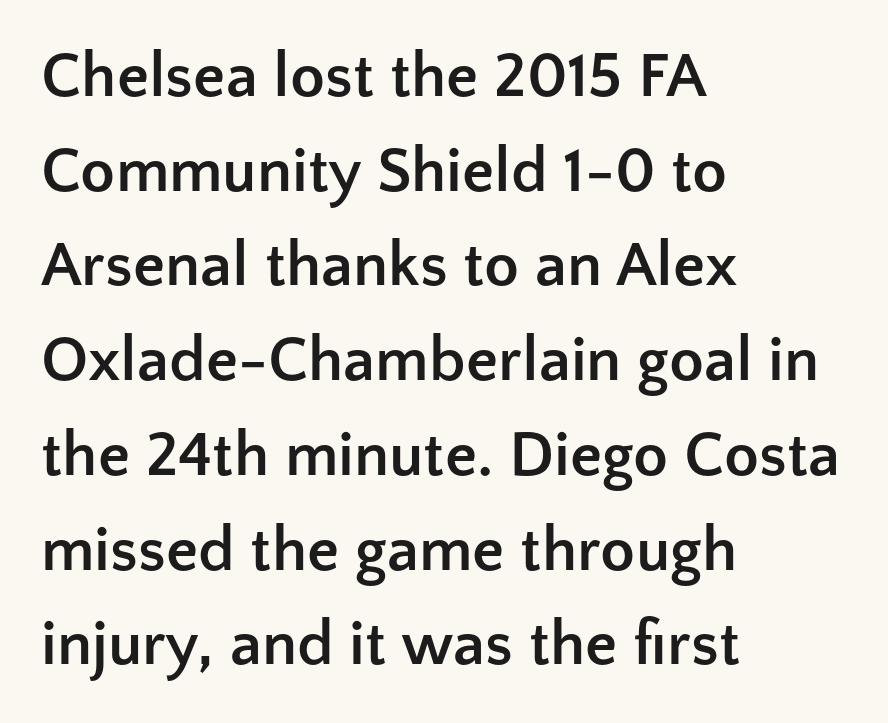
{"serif": "no", "italic": "no", "bold": "yes", "weight": "semibold", "width": "normal", "stroke_contrast": "low", "x_height": "medium", "monospaced": "no", "underline": "no", "align": "left", "line_spacing": "normal", "line_spacing_ratio": 1.48, "letter_spacing": "normal", "letter_spacing_em": 0.0, "glyph_px": 64}
